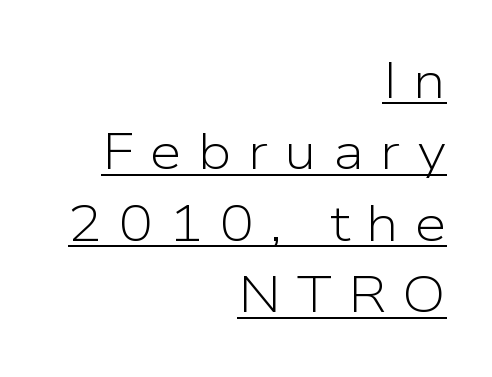
Tracking value appears strongly positive — letters spread wide. Where is the straight margin? On the right. The cut favours lightness, reaching ordinary text weight at its darkest. The font family rendered here belongs to the sans-serif group. This sample has the flowing, uneven cadence of proportional lettering.
